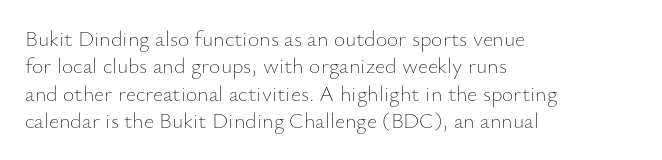
Q: Is the text bold? A: No.
Q: Is the text italic (slanted)? A: No, it is upright.
Q: Is the text underlined? A: No.
Q: How is the paragraph aligned? A: Left-aligned.
Q: Is the spacing between letters normal or unusually wide? A: Normal.
